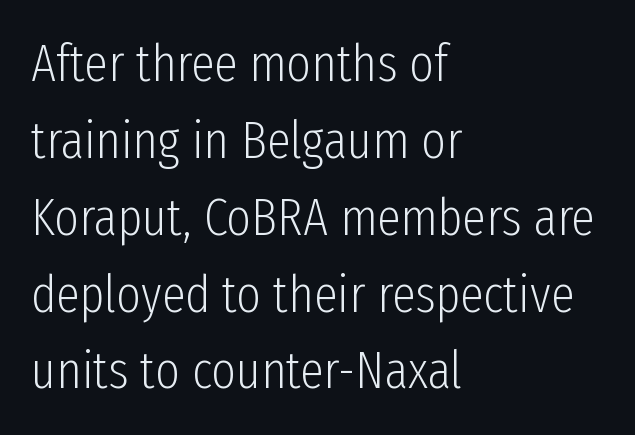
Underline: absent. The line-height multiplier appears to be the usual default. The weight would be labelled regular, book, light, or lighter still. The lettering stays uniformly vertical, giving the passage a roman look. This sample has the flowing, uneven cadence of proportional lettering. Spacing between characters is what you'd get straight out of the box.
